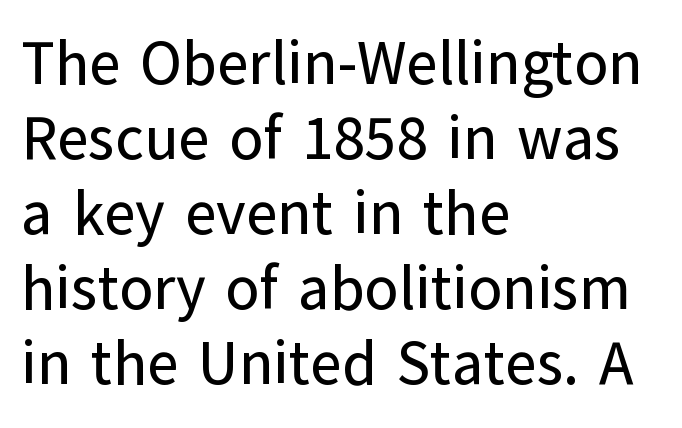
Q: Is the text italic (slanted)? A: No, it is upright.
Q: Is the typeface a serif or a sans-serif typeface? A: Sans-serif.
Q: Is the text underlined? A: No.
Q: How is the paragraph aligned? A: Left-aligned.
Q: Is the spacing between letters normal or unusually wide? A: Normal.
Q: Width (condensed, normal, or wide)? A: Normal.
Q: Stroke contrast? A: Low.
Q: x-height? A: Medium.
Q: Monospaced? A: No.
